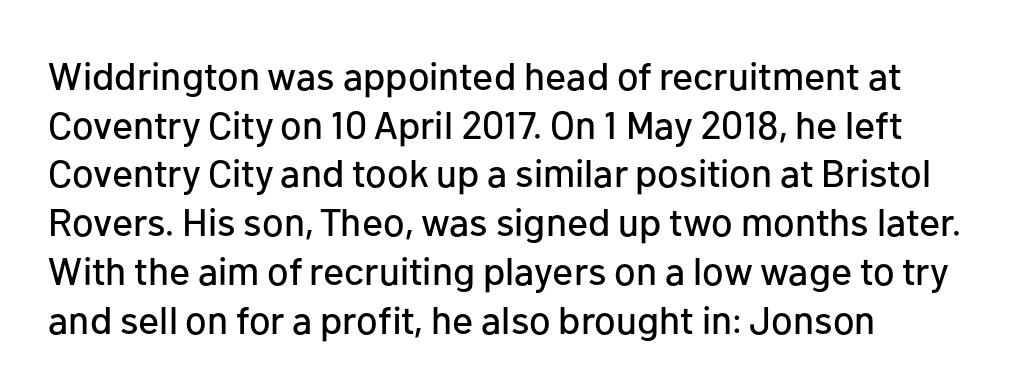
A student would call this left alignment; a typographer would say flush left, rag right. This is roman type, the default non-slanted kind. Rule under the text: the space is simply empty. This sample keeps an unexceptional amount of space between lines. The line texture is even and compact thanks to regular tracking. Note the varied advance widths — an 'i' is clearly narrower than an 'm'.
